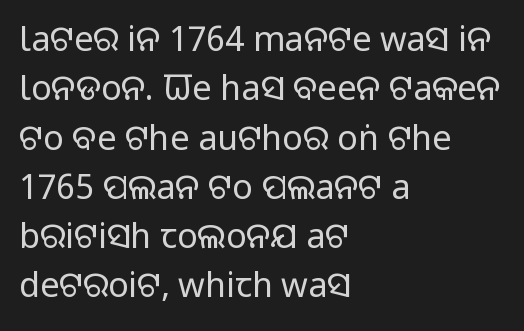
{"serif": "no", "italic": "no", "bold": "no", "weight": "regular", "width": "normal", "stroke_contrast": "low", "x_height": "large", "monospaced": "no", "underline": "no", "align": "left", "line_spacing": "normal", "line_spacing_ratio": 1.45, "letter_spacing": "normal", "letter_spacing_em": 0.0, "glyph_px": 34}
